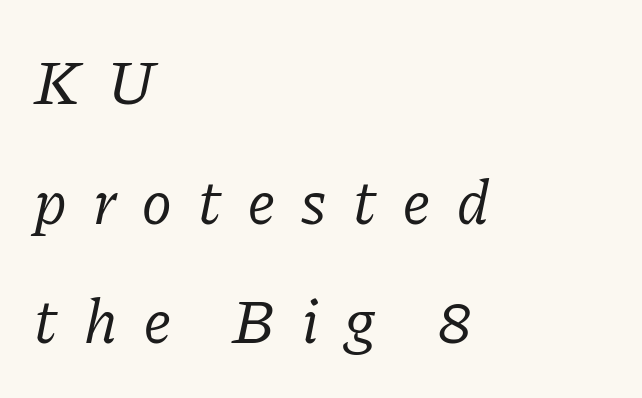
A typesetter would call this leading open, well beyond the default. Here the designer chose a conventional face with non-uniform glyph widths. The lines are quadded left. The letters carry serifs — small finishing strokes at the ends of their stems. In terms of letterspacing, this is a distinctly airy, spread setting. A clean baseline with only descenders dipping below it.
